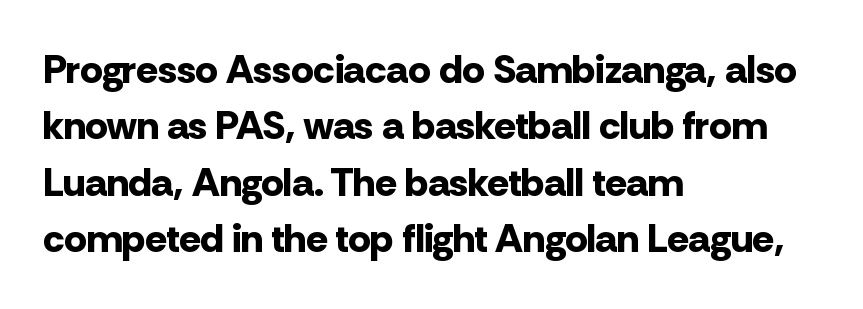
{"serif": "no", "italic": "no", "bold": "yes", "weight": "bold", "width": "normal", "stroke_contrast": "low", "x_height": "medium", "monospaced": "no", "underline": "no", "align": "left", "line_spacing": "normal", "line_spacing_ratio": 1.41, "letter_spacing": "normal", "letter_spacing_em": 0.0, "glyph_px": 40}
